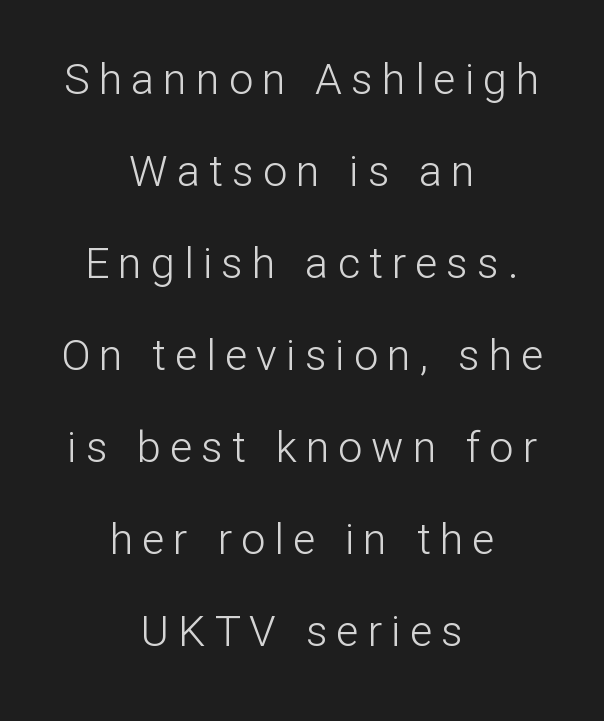
The rendering inserts visible extra space after every character. The block of text is sparse from top to bottom, with ample space between rows. Weight: in the light-to-regular range. Note the varied advance widths — an 'i' is clearly narrower than an 'm'. Nobody drew a line under any word here. Characters remain perfectly vertical along every line.
